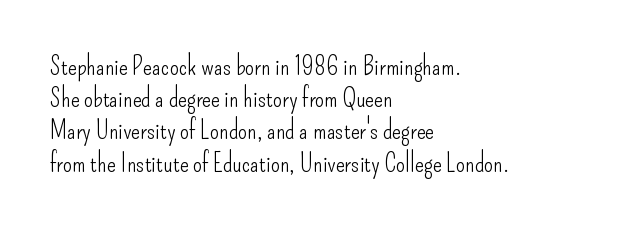
No letter is thick-stroked: the sample isn't bold. The lettering stays uniformly vertical, giving the passage a roman look. This sample uses plain, unmodified letter spacing. These lines stack with their left ends in a neat column. The gap between lines stays unmarked.
